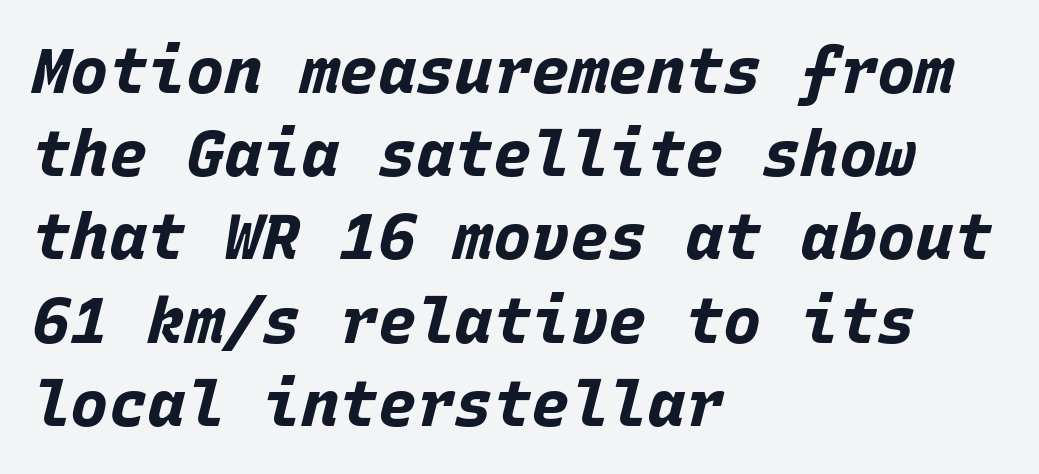
The image shows 64 px bold type, italic (leaning right), monospaced; set left-aligned, normal line spacing (1.3x), normal letter spacing, not underlined; low stroke contrast and a large x-height.
